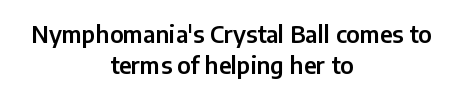
{"italic": "no", "underline": "no", "align": "center", "line_spacing": "normal", "line_spacing_ratio": 1.35, "letter_spacing": "normal", "letter_spacing_em": 0.0, "glyph_px": 23}
